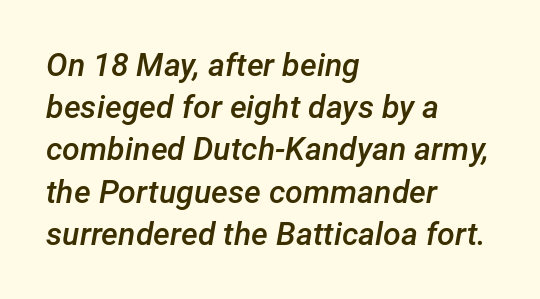
The image shows 32 px semibold type, italic (leaning right); set left-aligned, normal line spacing (1.32x), normal letter spacing, not underlined; low stroke contrast and a medium x-height.
